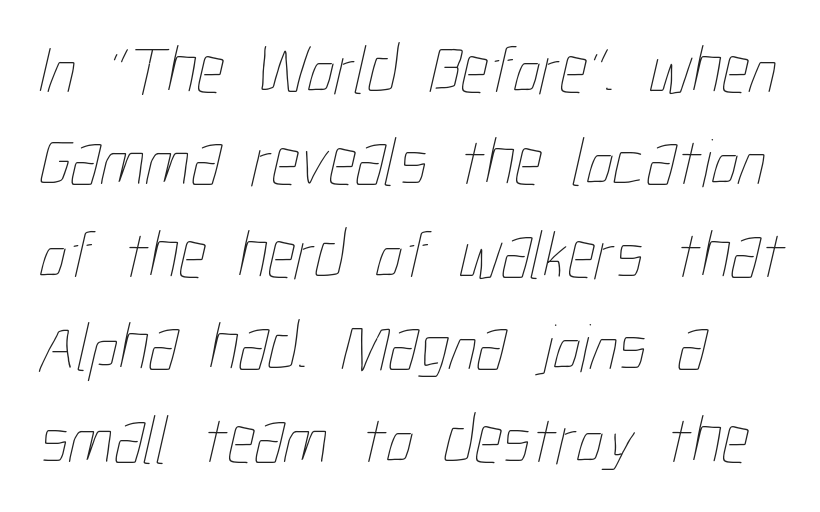
Q: Is the text bold? A: No.
Q: Is the text underlined? A: No.
Q: How is the paragraph aligned? A: Left-aligned.
Q: Is the spacing between letters normal or unusually wide? A: Normal.
Q: Is the spacing between lines tight, normal or loose? A: Normal.
Q: Width (condensed, normal, or wide)? A: Condensed.
Q: Stroke contrast? A: Low.
Q: x-height? A: Medium.
Q: Monospaced? A: No.
